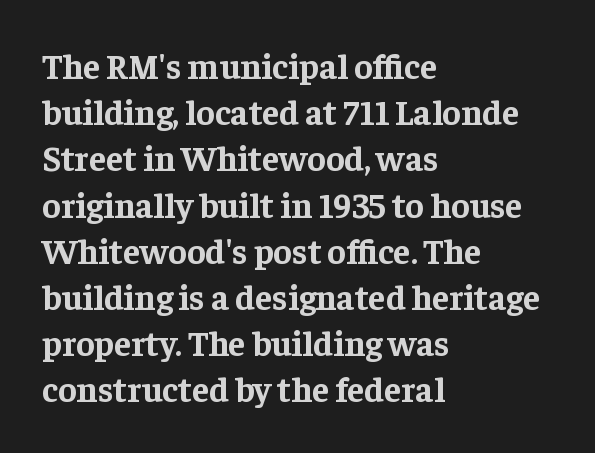
{"serif": "yes", "italic": "no", "bold": "yes", "weight": "bold", "width": "normal", "stroke_contrast": "low", "x_height": "medium", "monospaced": "no", "underline": "no", "align": "left", "line_spacing": "normal", "line_spacing_ratio": 1.32, "letter_spacing": "normal", "letter_spacing_em": 0.0, "glyph_px": 35}
